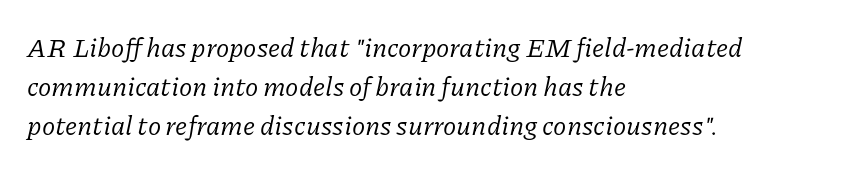
{"italic": "yes", "lean": "right", "slant_degrees": 11, "bold": "no", "underline": "no", "align": "left", "line_spacing": "normal", "line_spacing_ratio": 1.44, "letter_spacing": "normal", "letter_spacing_em": 0.0, "glyph_px": 27}
